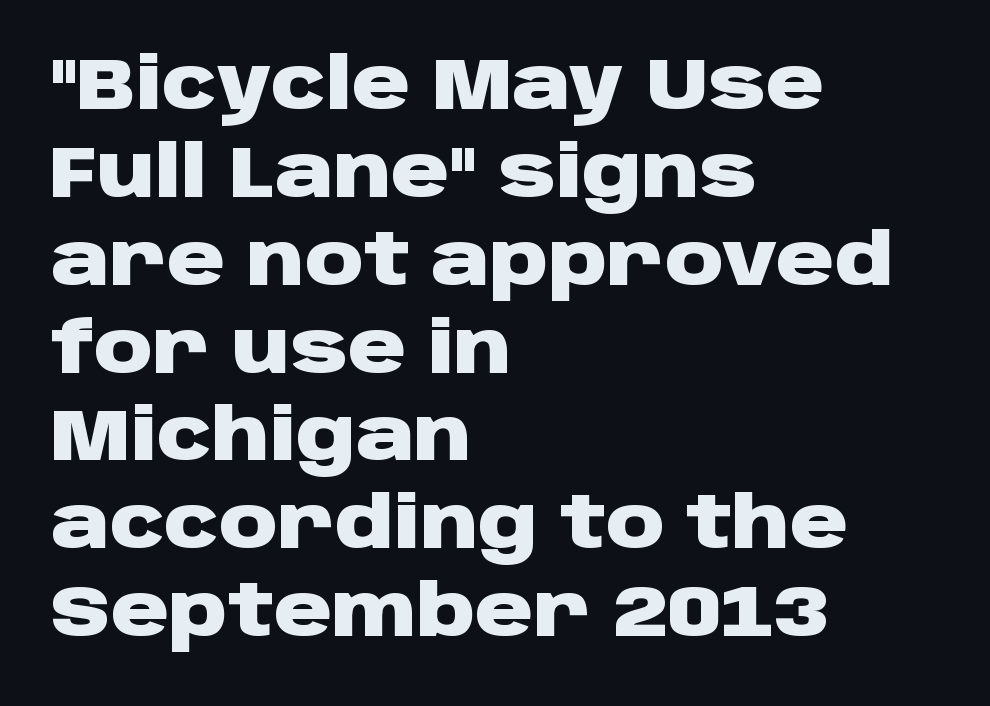
The image shows 72 px heavy, wide sans-serif type, upright; set left-aligned, line spacing 1.22x, normal letter spacing, not underlined; low stroke contrast and a large x-height.
